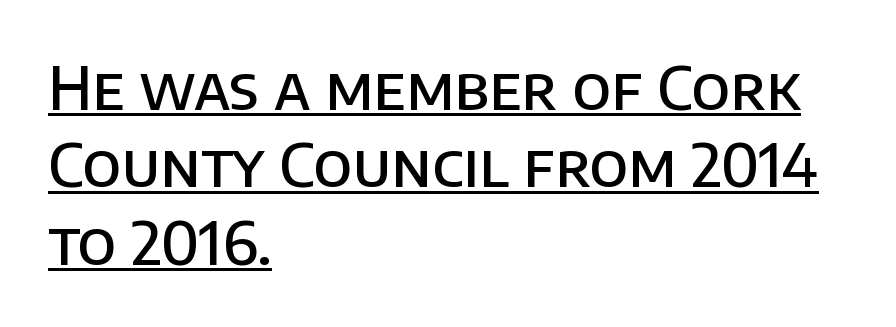
The image shows 60 px semibold sans-serif type, upright; set left-aligned, normal line spacing (1.29x), normal letter spacing, underlined; low stroke contrast and a large x-height.
